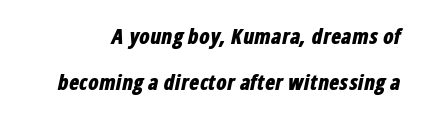
Q: Is the text bold? A: Yes.
Q: Is the text italic (slanted)? A: Yes, it leans right by about 12 degrees.
Q: Is the text underlined? A: No.
Q: Is the spacing between letters normal or unusually wide? A: Normal.
Q: Is the spacing between lines tight, normal or loose? A: Loose.
